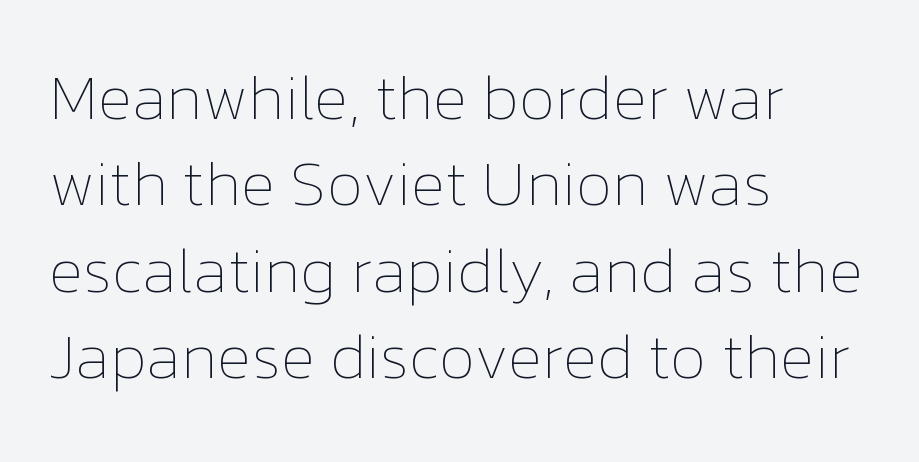
{"italic": "no", "bold": "no", "weight": "thin", "width": "normal", "stroke_contrast": "low", "x_height": "medium", "monospaced": "no", "underline": "no", "align": "left", "line_spacing": "normal", "line_spacing_ratio": 1.37, "letter_spacing": "normal", "letter_spacing_em": 0.0, "glyph_px": 63}
